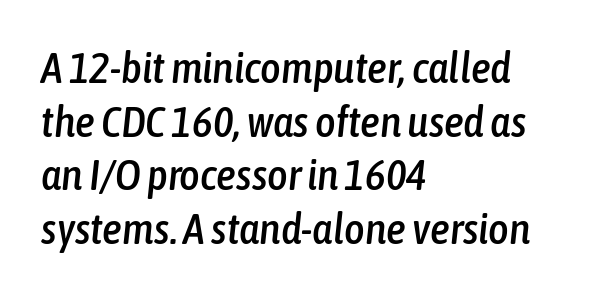
The rendering applies a slant to the glyphs. Is this a fixed-width face? No — the glyphs have proportional, varying widths. This sample uses plain, unmodified letter spacing. Horizontally, the lines are justified to the leading edge only.
